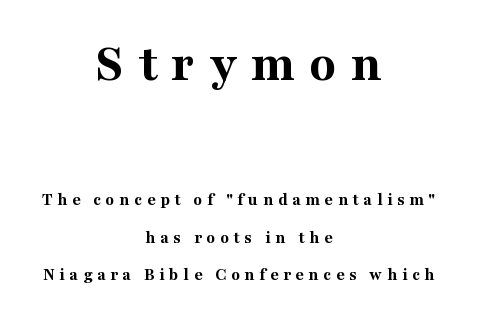
Letter spacing: wide. The passage shown is typed in a proportional face where columns would drift. The composition opens big and finishes small. Does the leading feel generous? Absolutely, it's lavish. Leftover space on each line is divided equally before and after the words.
